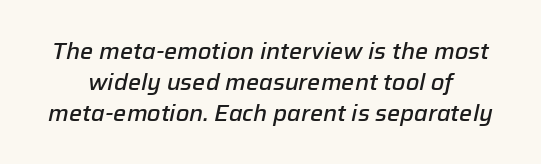
{"italic": "yes", "lean": "right", "slant_degrees": 12, "bold": "semi", "underline": "no", "line_spacing": "normal", "line_spacing_ratio": 1.34, "letter_spacing": "normal", "letter_spacing_em": 0.0, "glyph_px": 23}
